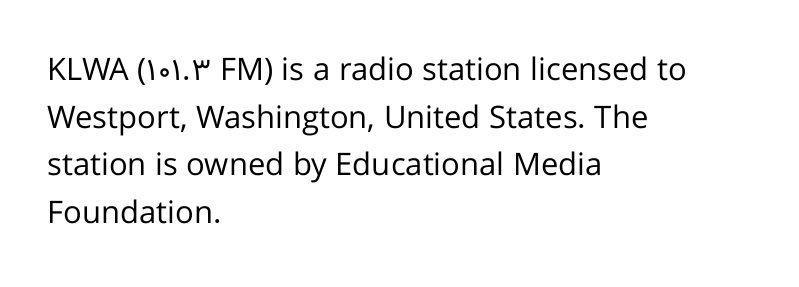
Q: Is the text bold? A: No.
Q: Is the text italic (slanted)? A: No, it is upright.
Q: Is the typeface a serif or a sans-serif typeface? A: Sans-serif.
Q: Is the text underlined? A: No.
Q: How is the paragraph aligned? A: Left-aligned.
Q: Is the spacing between letters normal or unusually wide? A: Normal.
Q: Is the spacing between lines tight, normal or loose? A: Normal.
Q: Width (condensed, normal, or wide)? A: Normal.
Q: Stroke contrast? A: Low.
Q: x-height? A: Medium.
Q: Monospaced? A: No.
